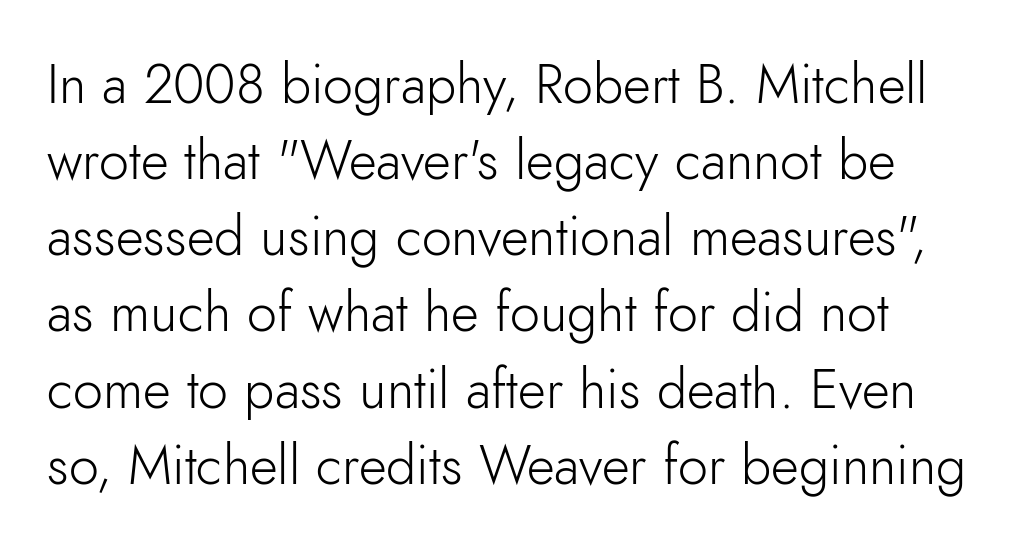
Q: Is the text bold? A: No.
Q: Is the text italic (slanted)? A: No, it is upright.
Q: Is the typeface a serif or a sans-serif typeface? A: Sans-serif.
Q: Is the text underlined? A: No.
Q: Is the spacing between letters normal or unusually wide? A: Normal.
Q: Is the spacing between lines tight, normal or loose? A: Normal.
Q: Width (condensed, normal, or wide)? A: Normal.
Q: Stroke contrast? A: Low.
Q: x-height? A: Small.
Q: Monospaced? A: No.
